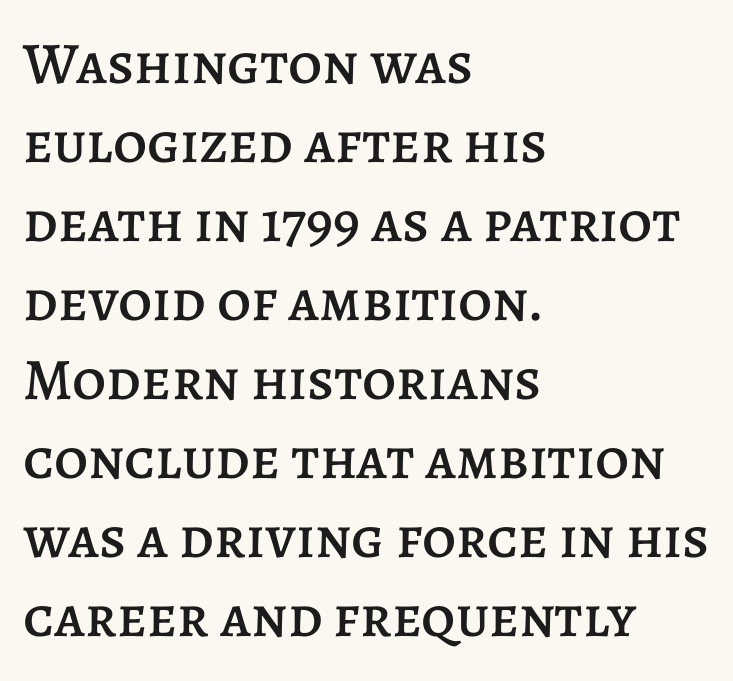
{"italic": "no", "width": "normal", "stroke_contrast": "low", "x_height": "large", "monospaced": "no", "underline": "no", "align": "left", "line_spacing": "normal", "line_spacing_ratio": 1.34, "letter_spacing": "normal", "letter_spacing_em": 0.0, "glyph_px": 59}
